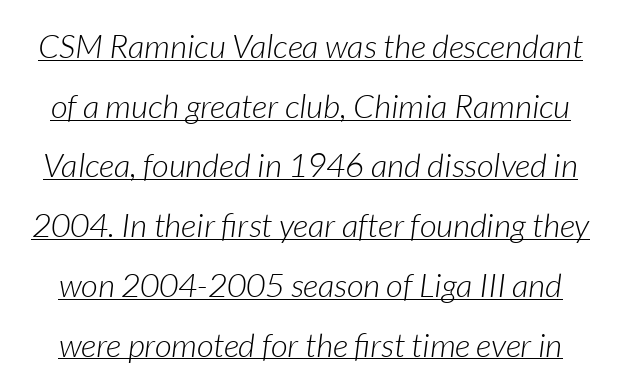
The face used here is proportionally spaced, like ordinary book or web type. This sample uses an oblique cut, with every glyph tilted off the vertical. You could call the tracking neutral — neither tight nor loose. Is the stroke heavy? The answer is a plain regular-or-lighter. Beneath each row of characters lies a ruled line.
